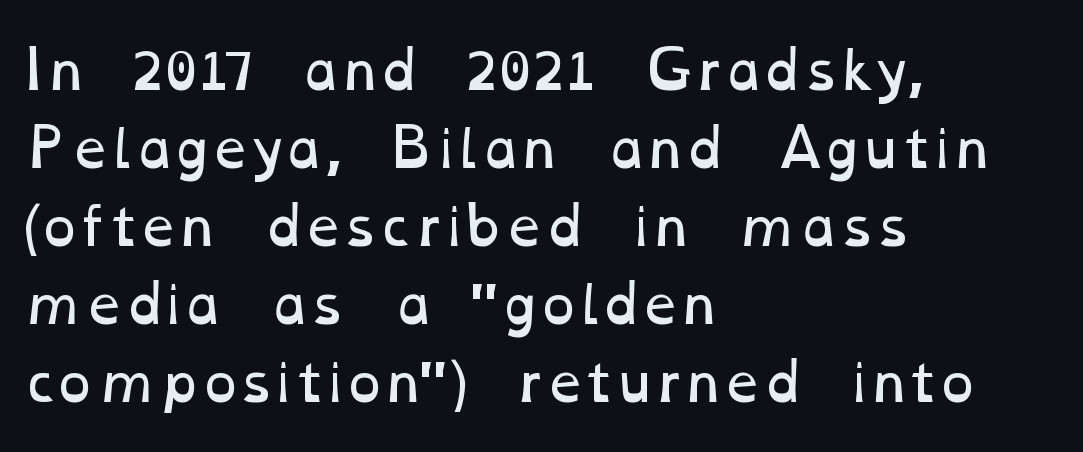
{"bold": "no", "weight": "regular", "width": "wide", "stroke_contrast": "low", "x_height": "medium", "monospaced": "no", "underline": "no", "align": "left", "line_spacing": "normal", "line_spacing_ratio": 1.5, "letter_spacing": "normal", "letter_spacing_em": 0.0, "glyph_px": 52}
